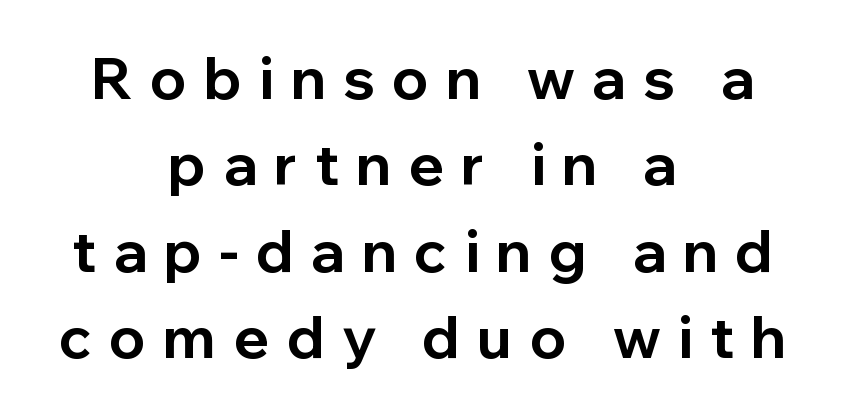
Both edges are ragged and mirror each other, which tells us the setting is centered. The line texture is sparse and dotted thanks to wide tracking. Does the lettering tilt? It doesn't — this is upright. The sample has been set heavy, in full bold. Plain, unruled lines of type. The passage shown is typeset with a sans-serif family.
